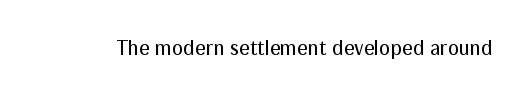
The image shows 21 px text type, upright; set normal letter spacing, not underlined.
